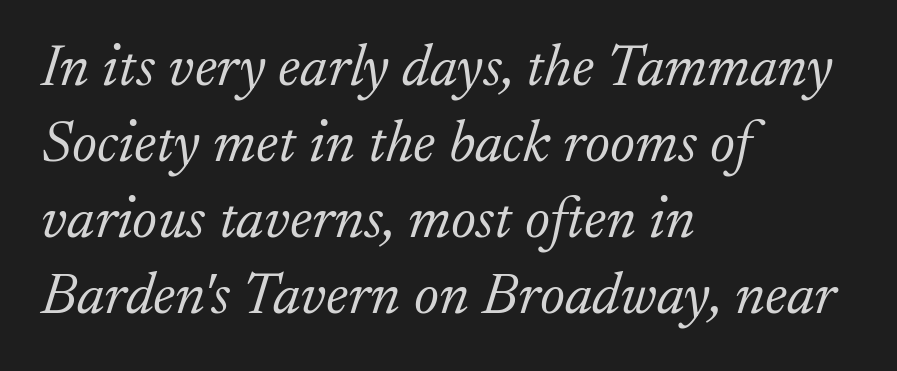
{"serif": "yes", "italic": "yes", "lean": "right", "slant_degrees": 17, "bold": "no", "weight": "light", "width": "normal", "stroke_contrast": "low", "x_height": "small", "monospaced": "no", "underline": "no", "align": "left", "line_spacing": "normal", "line_spacing_ratio": 1.29, "letter_spacing": "normal", "letter_spacing_em": 0.0, "glyph_px": 59}
